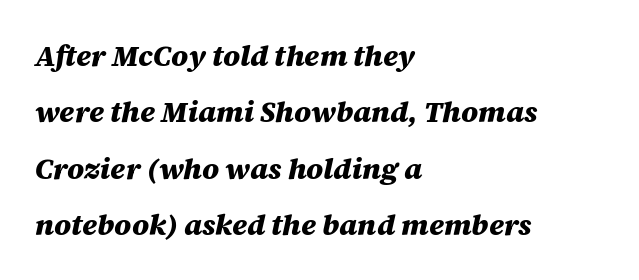
Q: Is the text bold? A: Yes.
Q: Is the text italic (slanted)? A: Yes, it leans right by about 12 degrees.
Q: Is the text underlined? A: No.
Q: How is the paragraph aligned? A: Left-aligned.
Q: Is the spacing between letters normal or unusually wide? A: Normal.
Q: Is the spacing between lines tight, normal or loose? A: Loose.
Q: Width (condensed, normal, or wide)? A: Normal.
Q: Stroke contrast? A: Medium.
Q: x-height? A: Large.
Q: Monospaced? A: No.
